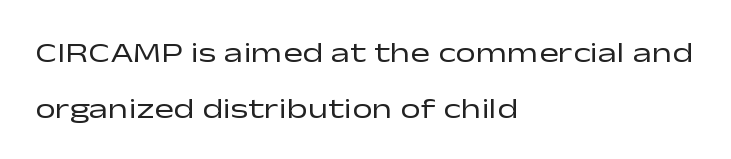
The image shows 29 px regular-weight, wide sans-serif type, upright; set left-aligned, loose line spacing (1.93x), normal letter spacing, not underlined; low stroke contrast and a medium x-height.
